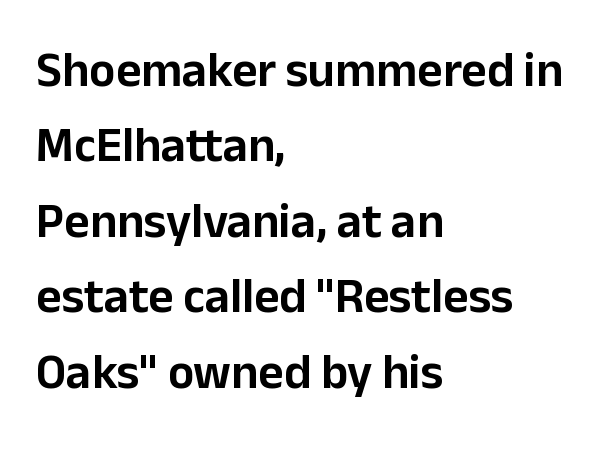
The image shows 49 px sans-serif type, upright; set left-aligned, normal line spacing (1.54x), normal letter spacing, not underlined; low stroke contrast and a medium x-height.
